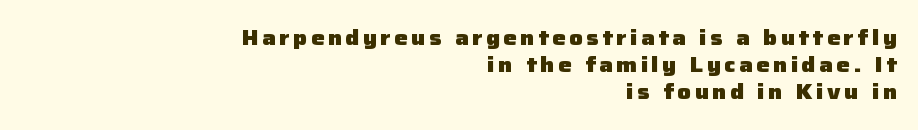
The sample has been set heavy, in full bold. The line-height multiplier appears to be the usual default. Typeset ragged left — the right edge is the straight one. Notice how the stems are strictly vertical — no italics here. The glyphs are unaccompanied by any horizontal stroke below them.
